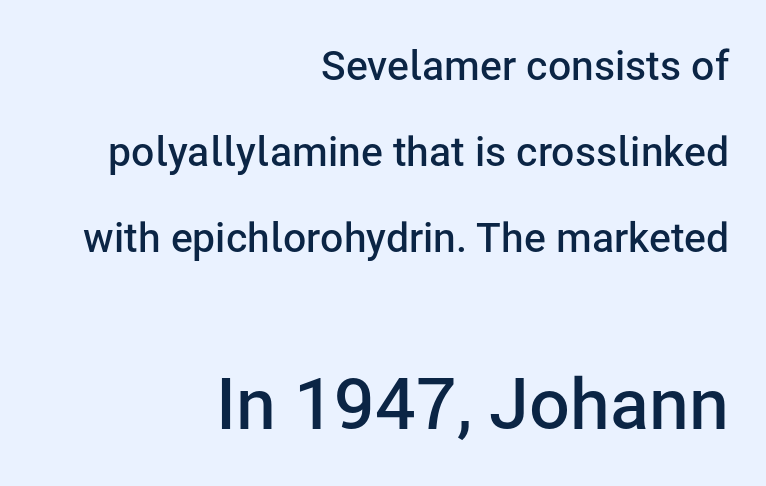
The image shows 72 px semibold sans-serif type, upright; set right-aligned, loose line spacing (2.1x), normal letter spacing, not underlined; the second (bottom) block is 1.76x larger; low stroke contrast and a medium x-height.
